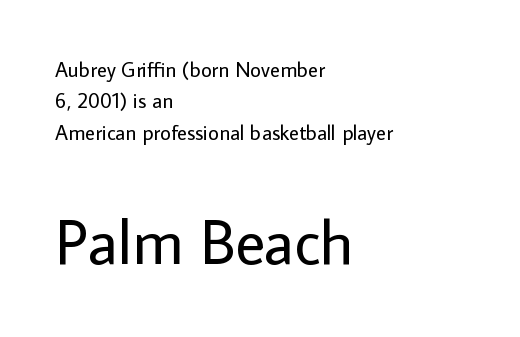
Q: Is the text bold? A: No.
Q: Is the text italic (slanted)? A: No, it is upright.
Q: Is the typeface a serif or a sans-serif typeface? A: Sans-serif.
Q: Is the text underlined? A: No.
Q: How is the paragraph aligned? A: Left-aligned.
Q: Is the spacing between letters normal or unusually wide? A: Normal.
Q: Is the spacing between lines tight, normal or loose? A: Normal.
Q: Which block of text is set in a larger size, the first (top) or the second (bottom)? A: The second (bottom) one.
Q: Width (condensed, normal, or wide)? A: Normal.
Q: Stroke contrast? A: Low.
Q: x-height? A: Medium.
Q: Monospaced? A: No.
